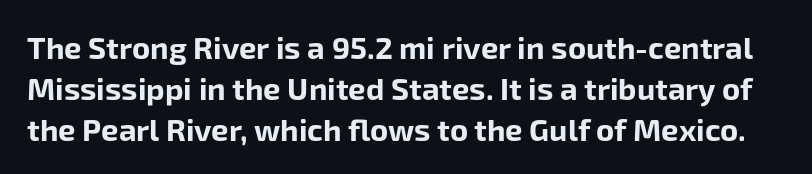
{"serif": "no", "italic": "no", "bold": "yes", "weight": "bold", "width": "normal", "stroke_contrast": "low", "x_height": "medium", "monospaced": "no", "underline": "no", "line_spacing": "normal", "line_spacing_ratio": 1.32, "letter_spacing": "normal", "letter_spacing_em": 0.0, "glyph_px": 31}
